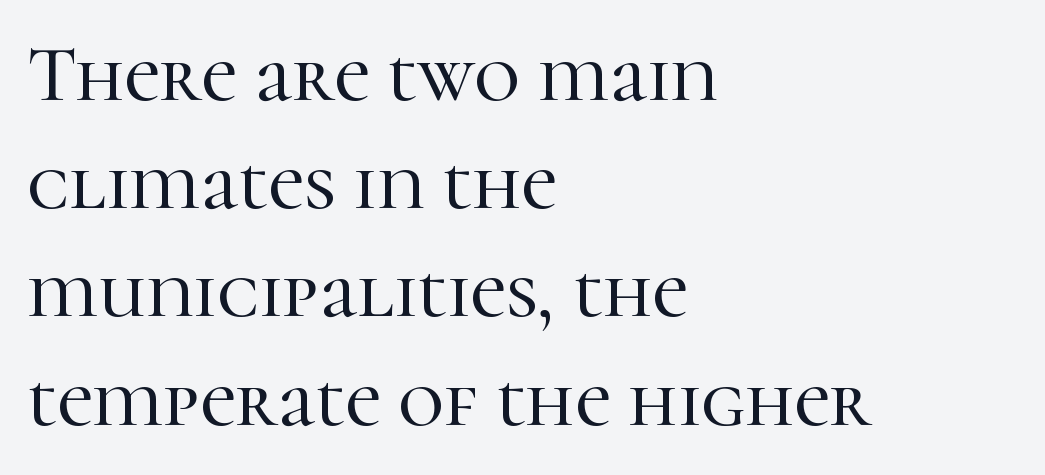
The image shows 79 px serif type, upright; set left-aligned, normal line spacing (1.37x), normal letter spacing, not underlined; high stroke contrast and a medium x-height.
